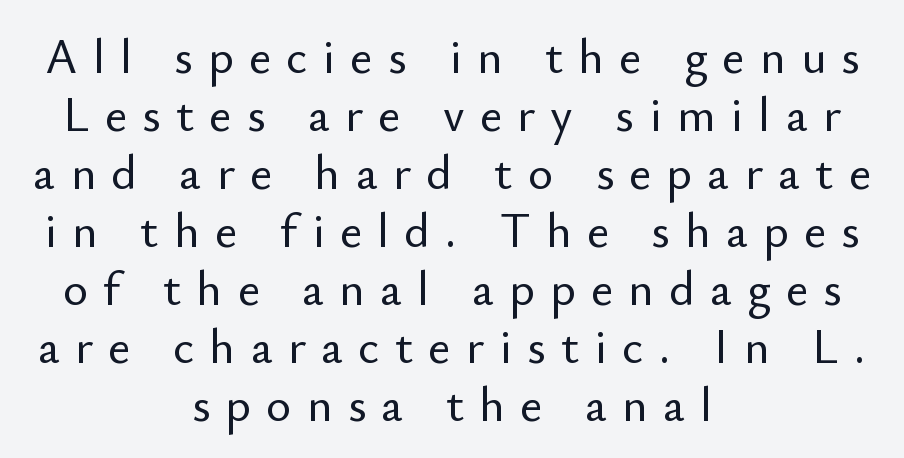
{"serif": "no", "italic": "no", "width": "normal", "stroke_contrast": "low", "x_height": "small", "monospaced": "no", "underline": "no", "align": "center", "line_spacing_ratio": 1.21, "letter_spacing": "wide", "letter_spacing_em": 0.32, "glyph_px": 48}
